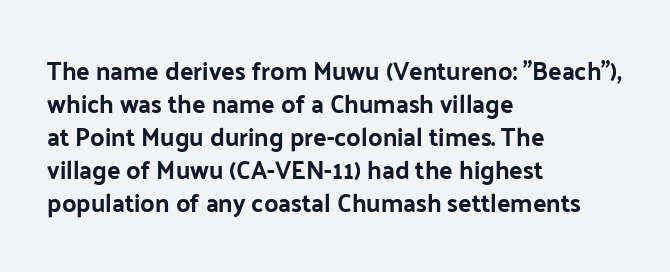
The image shows 25 px text type, upright; set left-aligned, normal line spacing (1.32x), normal letter spacing, not underlined.
